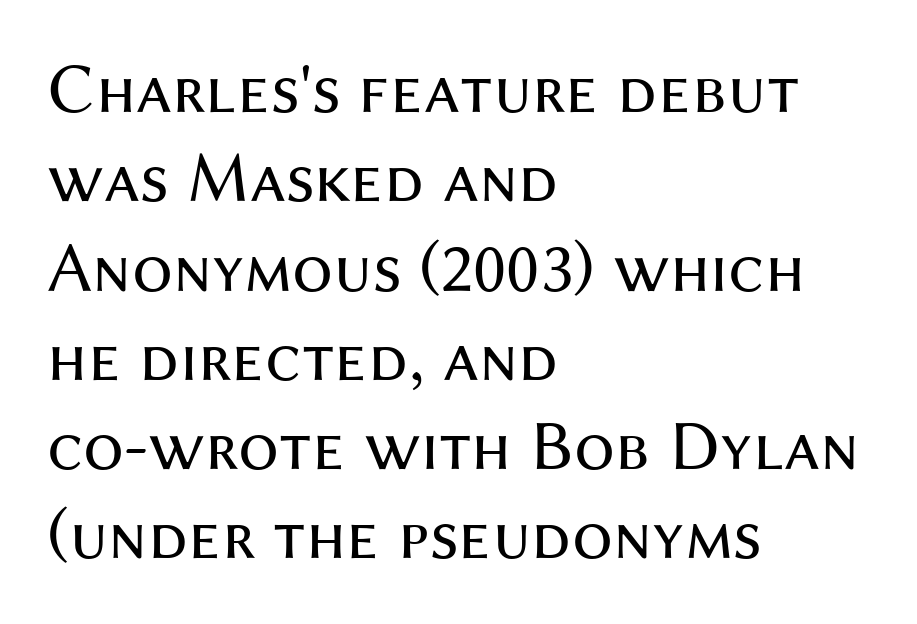
The image shows 72 px regular-weight sans-serif type, upright; set left-aligned, line spacing 1.24x, normal letter spacing, not underlined; medium stroke contrast and a medium x-height.
